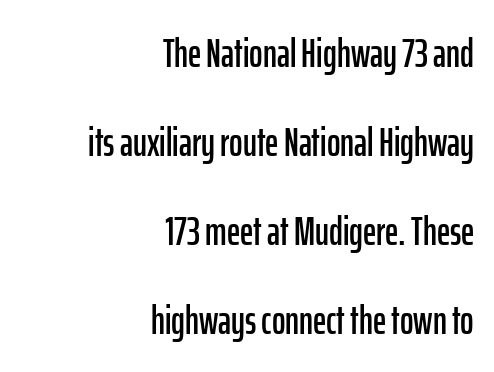
Q: Is the text italic (slanted)? A: No, it is upright.
Q: Is the typeface a serif or a sans-serif typeface? A: Sans-serif.
Q: Is the text underlined? A: No.
Q: How is the paragraph aligned? A: Right-aligned.
Q: Is the spacing between letters normal or unusually wide? A: Normal.
Q: Is the spacing between lines tight, normal or loose? A: Loose.
Q: Width (condensed, normal, or wide)? A: Condensed.
Q: Stroke contrast? A: Low.
Q: x-height? A: Medium.
Q: Monospaced? A: No.
